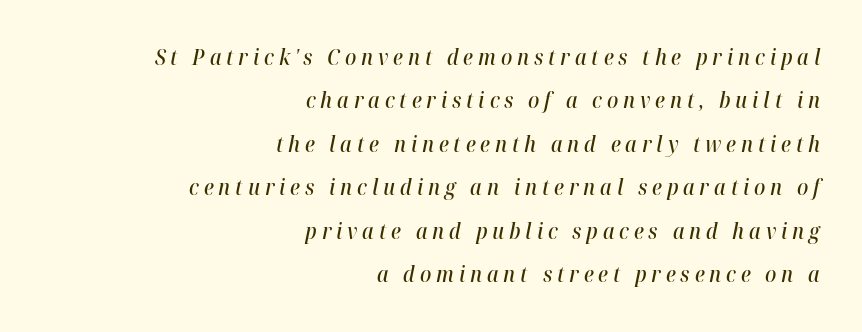
The space beneath each line is pristine and unruled. Notice how the passage keeps a crisp vertical edge on the right only. Style check: oblique. Students, observe: this is what heavily led, spacious text looks like. Look at the tracking — it's clearly loosened, letters drifting apart. Stems and bowls a touch heavier than normal — semibold.
